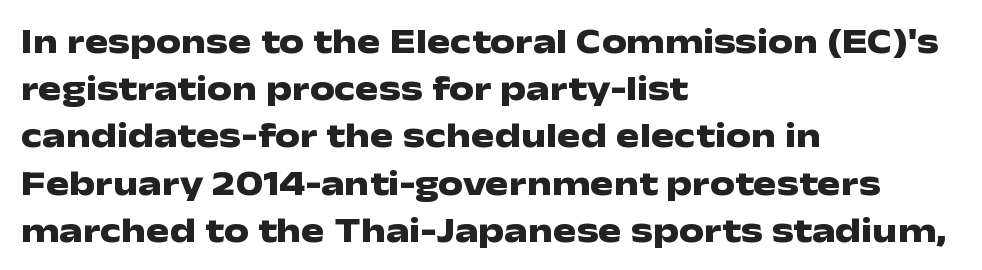
The image shows 35 px heavy, wide sans-serif type, upright; set left-aligned, normal line spacing (1.35x), normal letter spacing, not underlined; low stroke contrast and a medium x-height.
